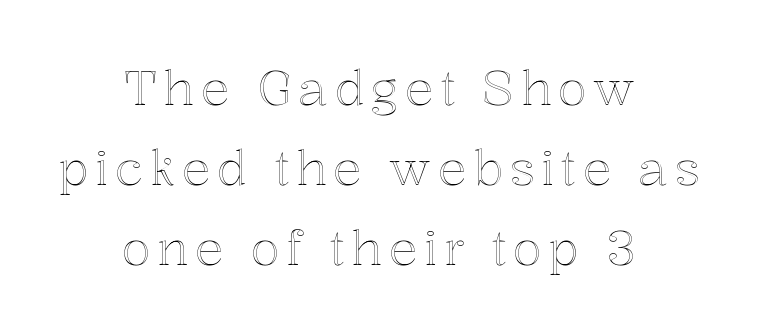
The image shows 48 px text type, upright; set centered, normal line spacing (1.67x), not underlined; a medium x-height.
